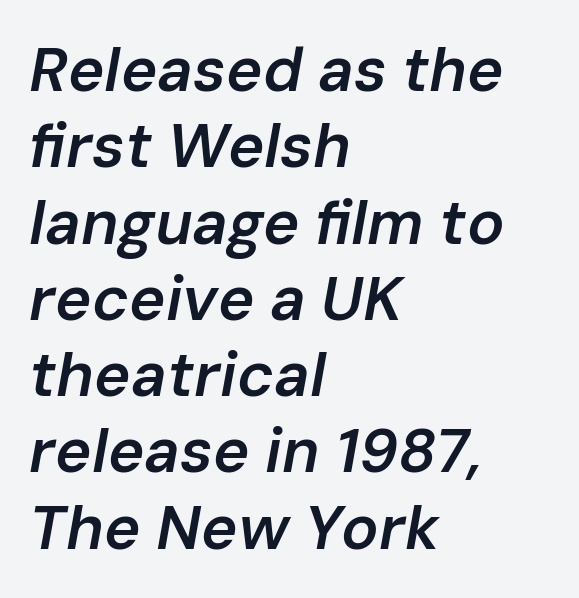
Slant detected: the letters are inclined. The baseline area is clear. Does extra space separate the letters? No, they use regular spacing. The passage shown is typed in a proportional face where columns would drift. This sample is left-justified, so line endings fall wherever the words run out.
